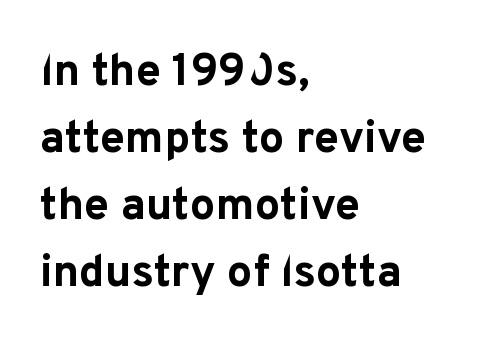
The face used here is proportionally spaced, like ordinary book or web type. Italic? Not at all — the glyphs are vertical. Alignment: flush left. In terms of letterform style, serifs are entirely absent. Look at the stroke-to-counter ratio: heavy, a bold. Vertical spacing — default.
